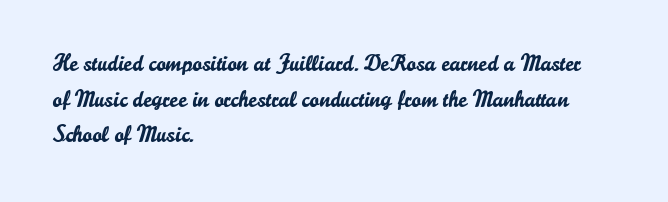
{"underline": "no", "align": "left", "line_spacing": "normal", "line_spacing_ratio": 1.55, "letter_spacing": "normal", "letter_spacing_em": 0.0, "glyph_px": 23}
